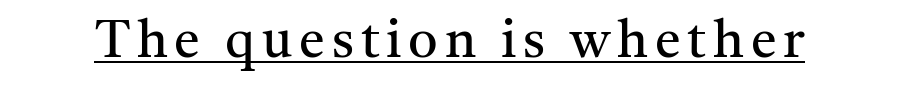
The image shows 52 px regular-weight serif type, upright; set underlined; medium stroke contrast and a medium x-height.
